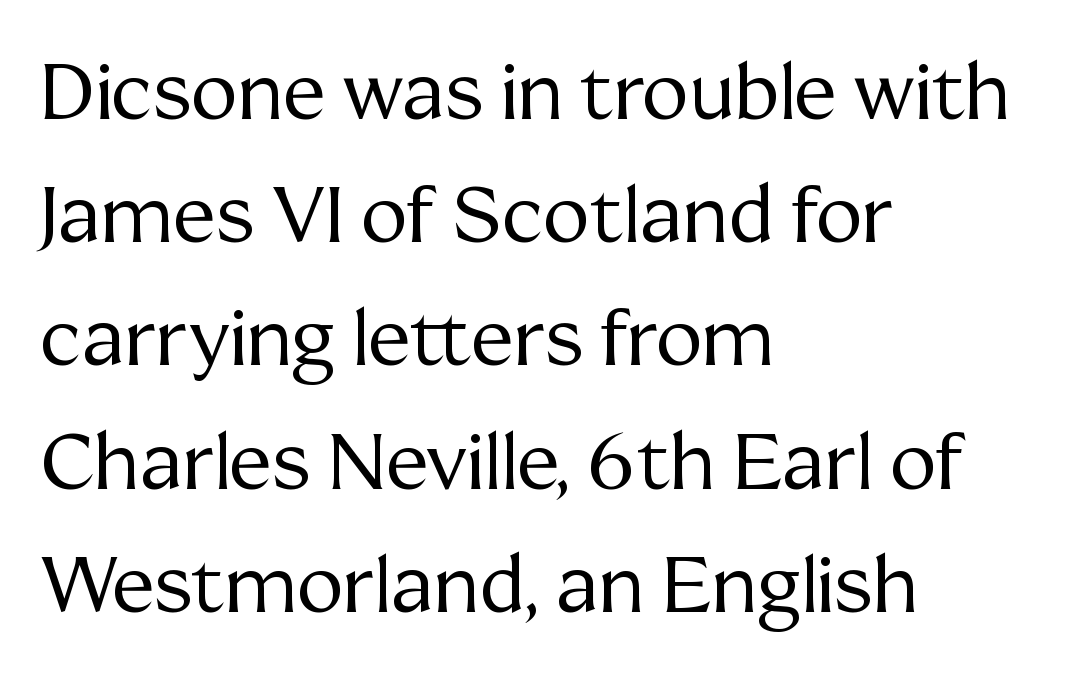
{"serif": "yes", "italic": "no", "bold": "no", "weight": "regular", "width": "normal", "stroke_contrast": "medium", "x_height": "medium", "monospaced": "no", "underline": "no", "align": "left", "line_spacing": "normal", "line_spacing_ratio": 1.56, "letter_spacing": "normal", "letter_spacing_em": 0.0, "glyph_px": 79}
